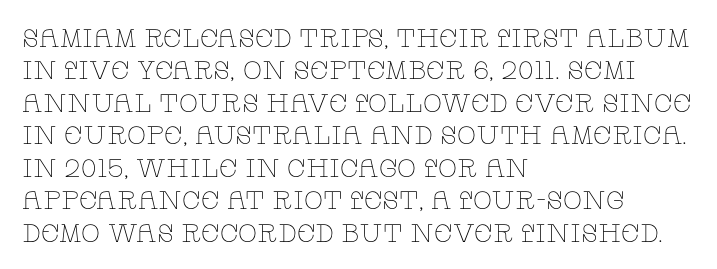
Q: Is the text bold? A: No.
Q: Is the text italic (slanted)? A: No, it is upright.
Q: Is the text underlined? A: No.
Q: How is the paragraph aligned? A: Left-aligned.
Q: Is the spacing between letters normal or unusually wide? A: Normal.
Q: Is the spacing between lines tight, normal or loose? A: Normal.
